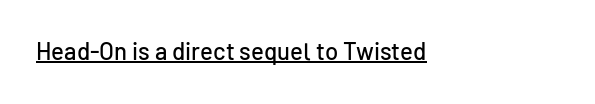
{"italic": "no", "underline": "yes", "align": "left", "letter_spacing": "normal", "letter_spacing_em": 0.0, "glyph_px": 24}
